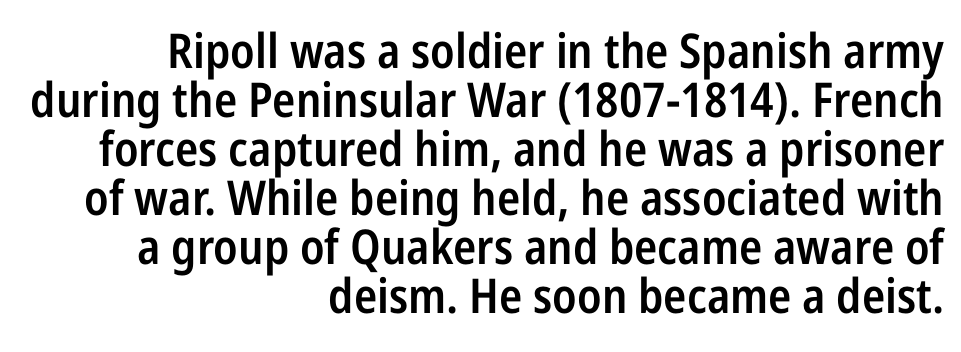
The image shows 48 px semibold, condensed sans-serif type, upright; set right-aligned, tight line spacing (1.02x), normal letter spacing, not underlined; low stroke contrast and a medium x-height.
